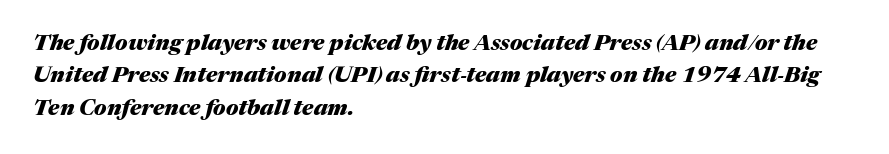
Q: Is the text bold? A: Yes.
Q: Is the text italic (slanted)? A: Yes, it leans right by about 17 degrees.
Q: Is the text underlined? A: No.
Q: How is the paragraph aligned? A: Left-aligned.
Q: Is the spacing between letters normal or unusually wide? A: Normal.
Q: Is the spacing between lines tight, normal or loose? A: Normal.
